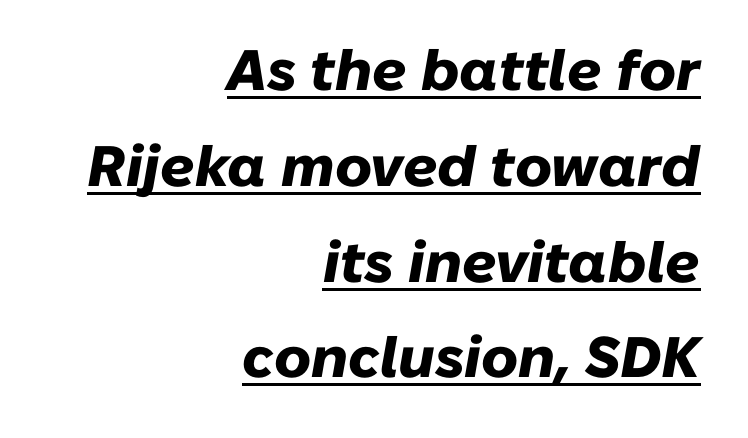
The image shows 57 px heavy type, italic (leaning right); set right-aligned, normal line spacing (1.68x), normal letter spacing, underlined; low stroke contrast and a medium x-height.
